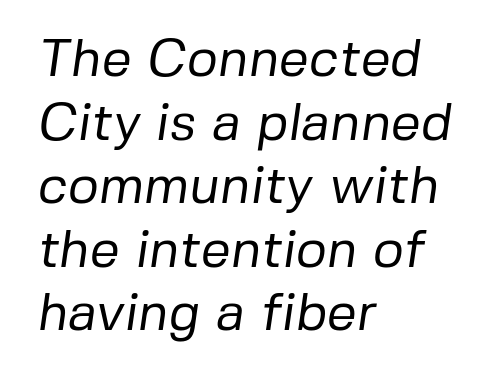
The image shows 53 px regular-weight sans-serif type; set left-aligned, line spacing 1.2x, normal letter spacing, not underlined; low stroke contrast and a medium x-height.
